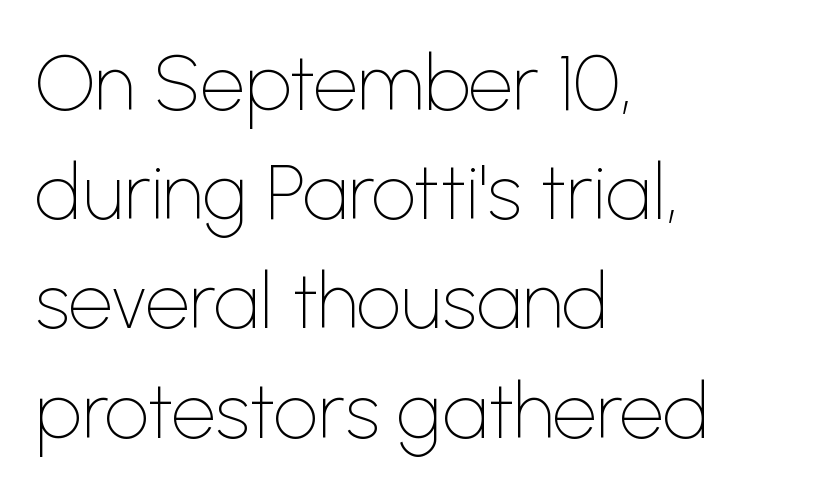
{"serif": "no", "italic": "no", "bold": "no", "weight": "thin", "width": "normal", "stroke_contrast": "low", "x_height": "medium", "monospaced": "no", "underline": "no", "align": "left", "line_spacing": "normal", "line_spacing_ratio": 1.4, "letter_spacing": "normal", "letter_spacing_em": 0.0, "glyph_px": 78}
